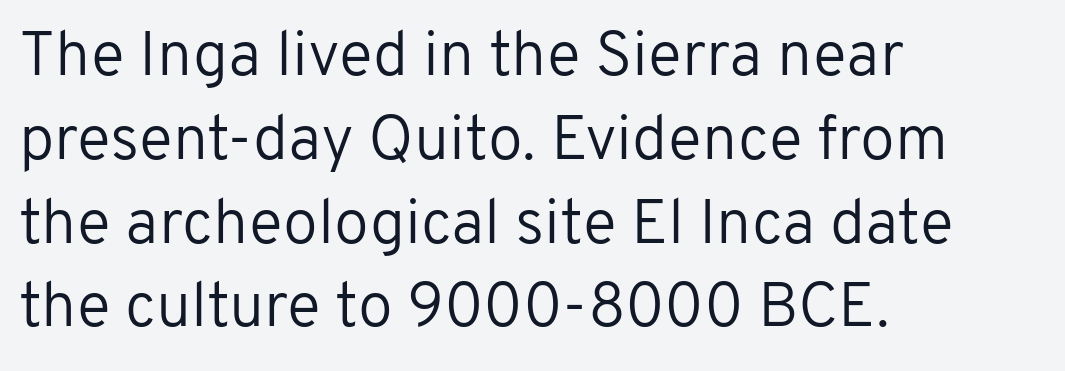
Q: Is the text bold? A: No.
Q: Is the text italic (slanted)? A: No, it is upright.
Q: Is the typeface a serif or a sans-serif typeface? A: Sans-serif.
Q: Is the text underlined? A: No.
Q: How is the paragraph aligned? A: Left-aligned.
Q: Is the spacing between letters normal or unusually wide? A: Normal.
Q: Is the spacing between lines tight, normal or loose? A: Normal.
Q: Width (condensed, normal, or wide)? A: Normal.
Q: Stroke contrast? A: Low.
Q: x-height? A: Medium.
Q: Monospaced? A: No.
